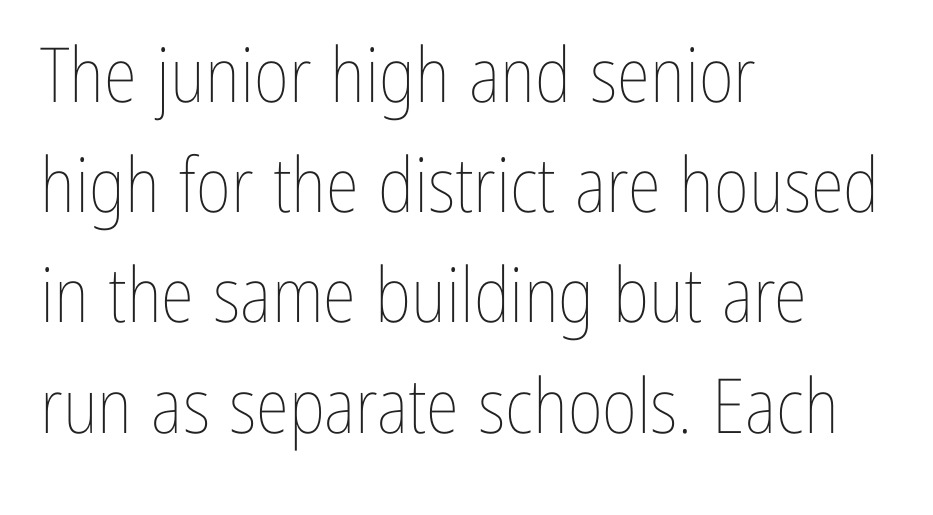
Q: Is the text bold? A: No.
Q: Is the text italic (slanted)? A: No, it is upright.
Q: Is the text underlined? A: No.
Q: How is the paragraph aligned? A: Left-aligned.
Q: Is the spacing between letters normal or unusually wide? A: Normal.
Q: Is the spacing between lines tight, normal or loose? A: Normal.
Q: Width (condensed, normal, or wide)? A: Condensed.
Q: Stroke contrast? A: Low.
Q: x-height? A: Medium.
Q: Monospaced? A: No.
